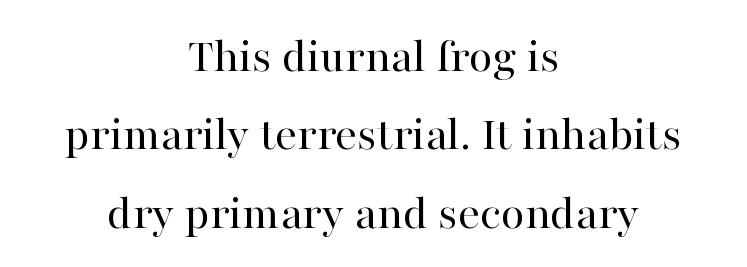
{"serif": "yes", "italic": "no", "bold": "no", "weight": "regular", "width": "normal", "stroke_contrast": "high", "x_height": "medium", "monospaced": "no", "underline": "no", "align": "center", "line_spacing": "normal", "line_spacing_ratio": 1.6, "letter_spacing": "normal", "letter_spacing_em": 0.0, "glyph_px": 49}
